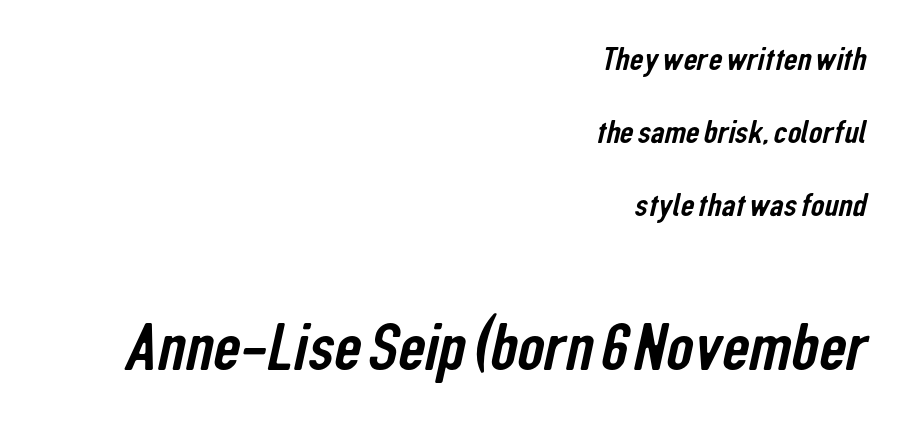
The image shows 67 px condensed sans-serif type; set right-aligned, loose line spacing (2.15x), normal letter spacing, not underlined; the second (bottom) block is 1.97x larger; low stroke contrast and a medium x-height.
